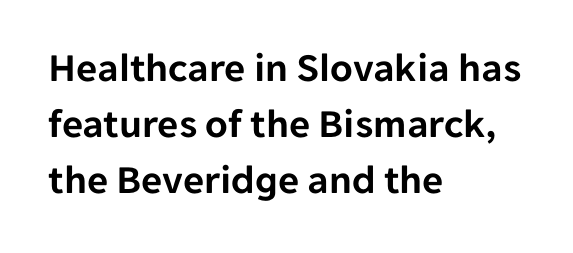
Q: Is the text italic (slanted)? A: No, it is upright.
Q: Is the typeface a serif or a sans-serif typeface? A: Sans-serif.
Q: Is the text underlined? A: No.
Q: How is the paragraph aligned? A: Left-aligned.
Q: Is the spacing between letters normal or unusually wide? A: Normal.
Q: Is the spacing between lines tight, normal or loose? A: Normal.
Q: Width (condensed, normal, or wide)? A: Normal.
Q: Stroke contrast? A: Low.
Q: x-height? A: Medium.
Q: Monospaced? A: No.
